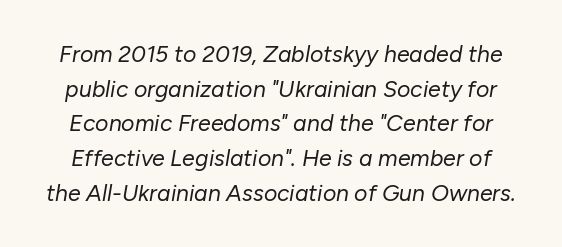
Plain, unruled lines of type. When letters slant like this, we call the style italic. The rendering uses a moderate line-height, typical for paragraphs. Does extra space separate the letters? No, they use regular spacing. No chunkiness to these letters — they're not bold.
